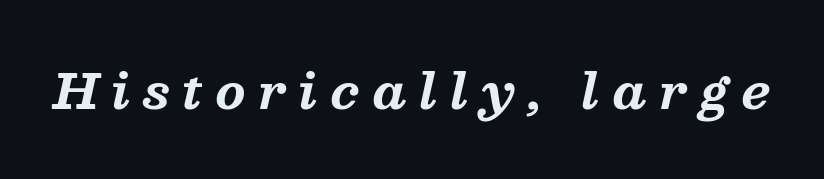
Q: Is the text bold? A: Yes.
Q: Is the text italic (slanted)? A: Yes, it leans right by about 13 degrees.
Q: Is the typeface a serif or a sans-serif typeface? A: Serif.
Q: Is the text underlined? A: No.
Q: Is the spacing between letters normal or unusually wide? A: Unusually wide.
Q: Width (condensed, normal, or wide)? A: Normal.
Q: Stroke contrast? A: Medium.
Q: x-height? A: Medium.
Q: Monospaced? A: No.
